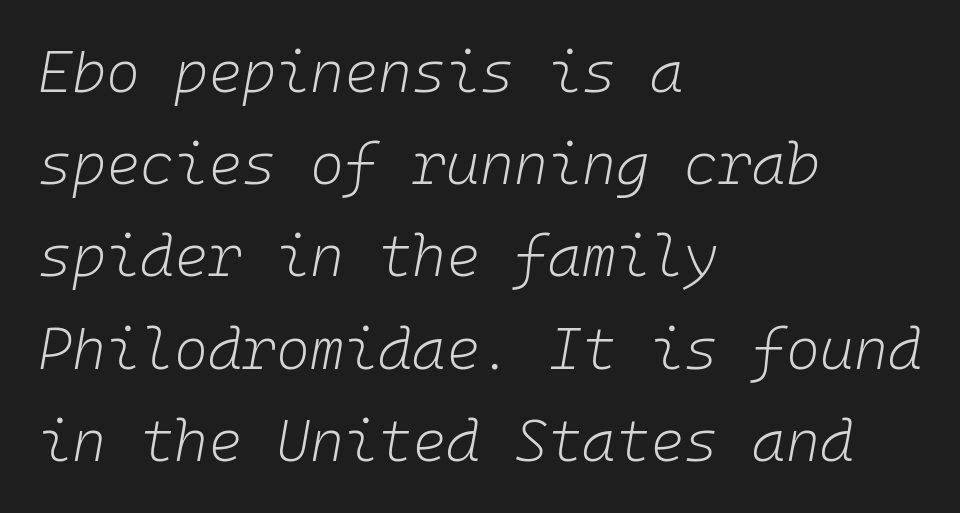
The image shows 58 px light type, italic (leaning right), monospaced; set left-aligned, normal line spacing (1.59x), normal letter spacing, not underlined; low stroke contrast and a medium x-height.
